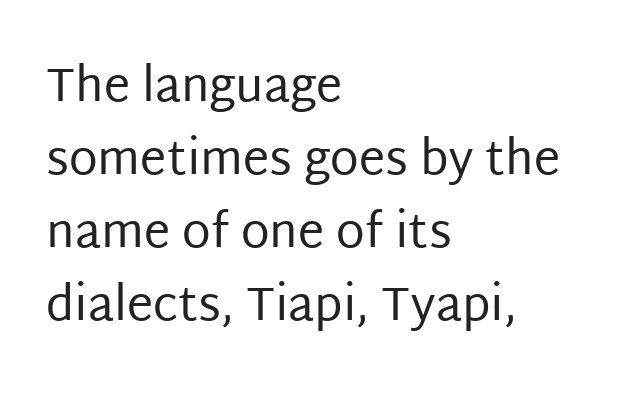
{"serif": "no", "italic": "no", "bold": "no", "weight": "regular", "width": "normal", "stroke_contrast": "low", "x_height": "large", "monospaced": "no", "underline": "no", "align": "left", "line_spacing": "normal", "line_spacing_ratio": 1.55, "letter_spacing": "normal", "letter_spacing_em": 0.0, "glyph_px": 47}
